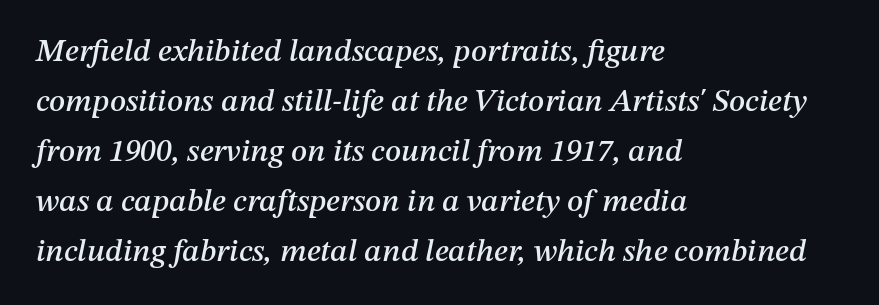
The image shows 32 px text type, italic (leaning right); set left-aligned, normal line spacing (1.56x), normal letter spacing, not underlined; medium stroke contrast and a medium x-height.
